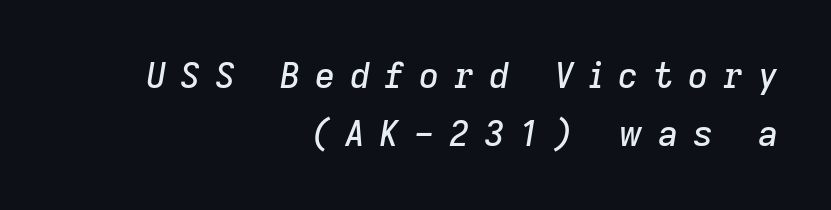
The image shows 35 px text type, italic (leaning right); set right-aligned, normal line spacing (1.67x), unusually wide letter spacing (+0.42 em), not underlined; low stroke contrast and a medium x-height.
